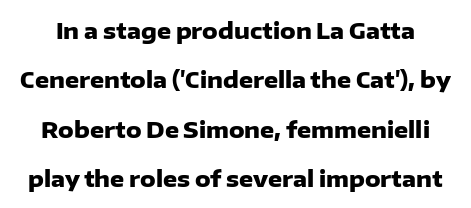
The image shows 22 px bold type, upright; set loose line spacing (2.24x), normal letter spacing, not underlined.
